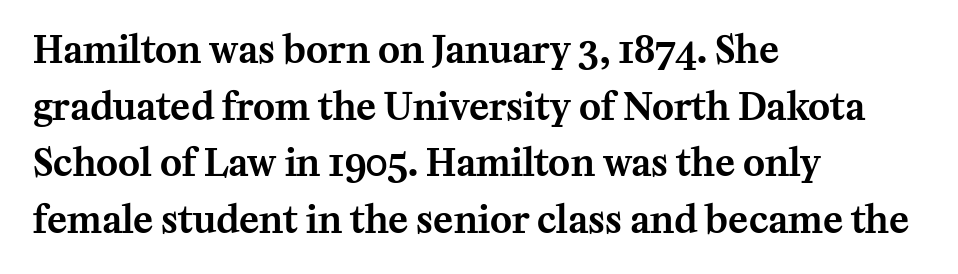
Clear beneath every line of the passage. Ascenders rise straight up at ninety degrees. What kind of face is this? One with serifs. The compositor pushed each line to the left boundary.
